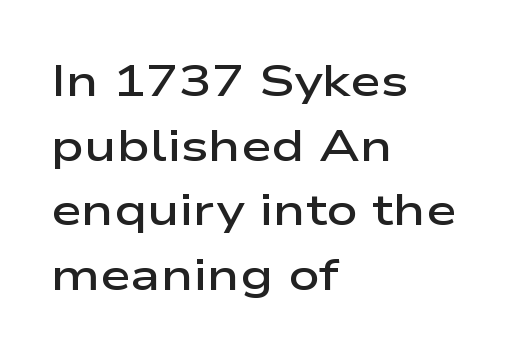
{"serif": "no", "italic": "no", "bold": "semi", "weight": "semibold", "width": "wide", "stroke_contrast": "low", "x_height": "medium", "monospaced": "no", "underline": "no", "align": "left", "line_spacing": "normal", "line_spacing_ratio": 1.47, "letter_spacing": "normal", "letter_spacing_em": 0.0, "glyph_px": 44}
